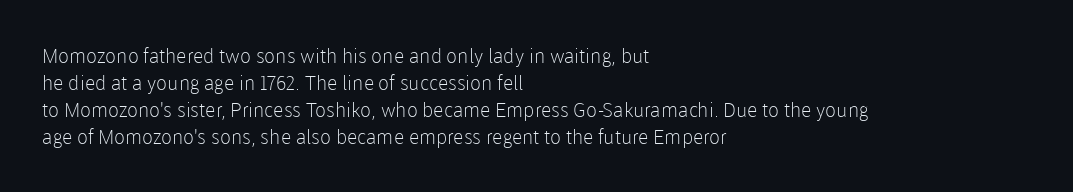
The image shows 20 px text type, upright; set left-aligned, normal line spacing (1.35x), normal letter spacing, not underlined.
